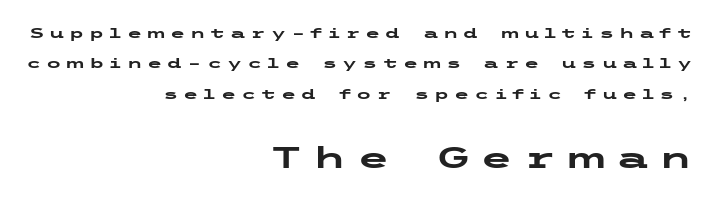
The image shows 30 px heavy, wide sans-serif type, upright; set right-aligned, loose line spacing (2.17x), unusually wide letter spacing (+0.34 em), not underlined; the second (bottom) block is 2.14x larger; low stroke contrast and a medium x-height.
